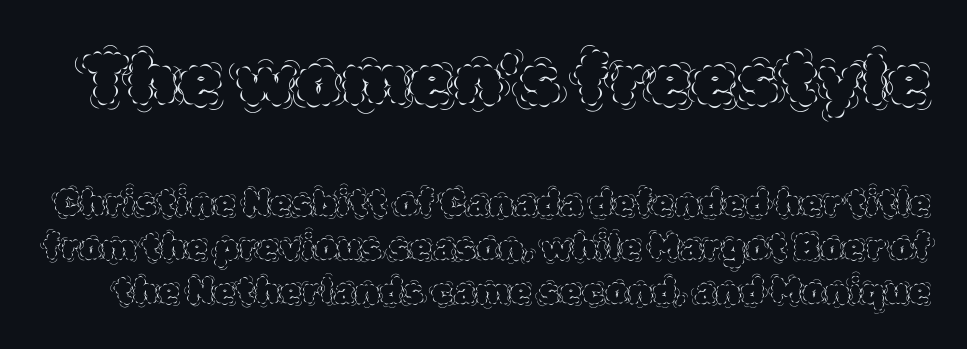
Q: Is the text bold? A: No.
Q: Is the text italic (slanted)? A: No, it is upright.
Q: Is the text underlined? A: No.
Q: Is the spacing between letters normal or unusually wide? A: Normal.
Q: Which block of text is set in a larger size, the first (top) or the second (bottom)? A: The first (top) one.
Q: Width (condensed, normal, or wide)? A: Normal.
Q: x-height? A: Large.
Q: Monospaced? A: No.
